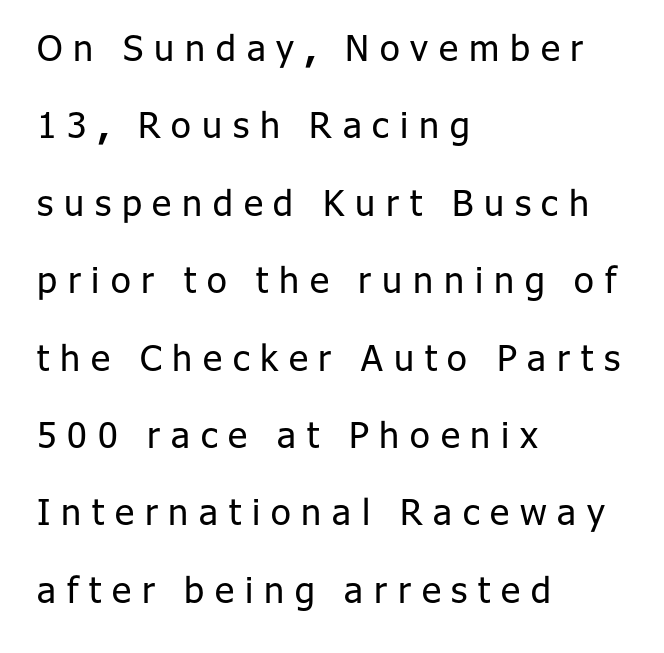
The image shows 36 px regular-weight sans-serif type, upright; set left-aligned, loose line spacing (2.15x), unusually wide letter spacing (+0.3 em), not underlined; low stroke contrast and a medium x-height.
